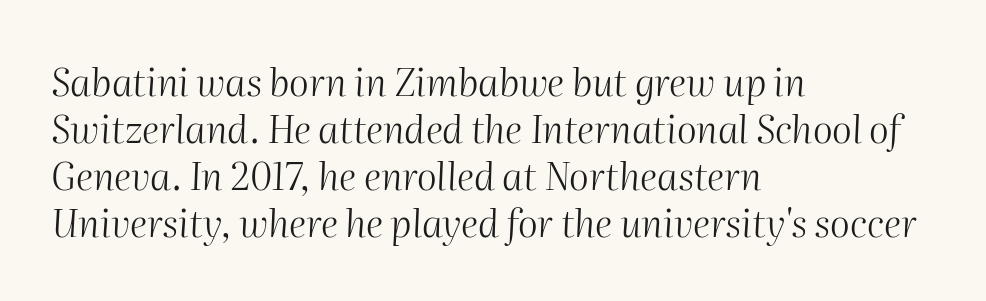
{"italic": "yes", "lean": "right", "slant_degrees": 2, "bold": "no", "weight": "light", "width": "normal", "stroke_contrast": "medium", "x_height": "medium", "monospaced": "no", "underline": "no", "align": "left", "line_spacing_ratio": 1.24, "letter_spacing": "normal", "letter_spacing_em": 0.0, "glyph_px": 38}
